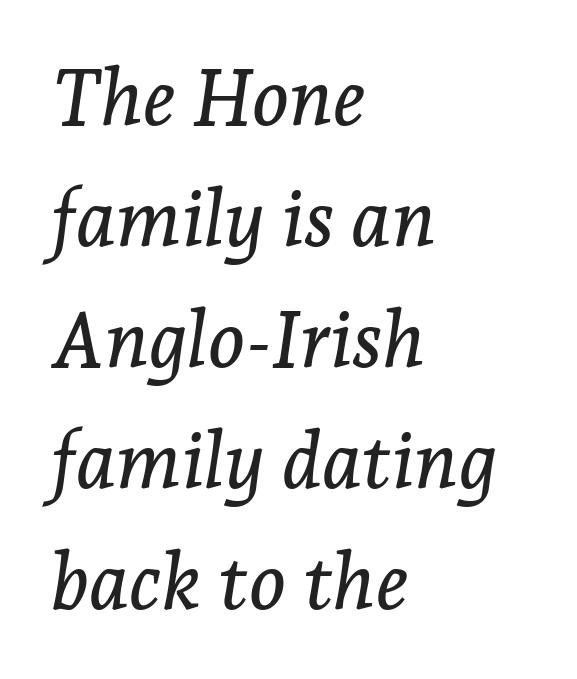
One glance says typical: line gaps are just what's usual. Slant detected: the letters are inclined. Old-style or modern, the face here clearly has serifs. Default kerning and tracking; the words read as compact shapes. The typesetter chose a ragged-right arrangement here.
